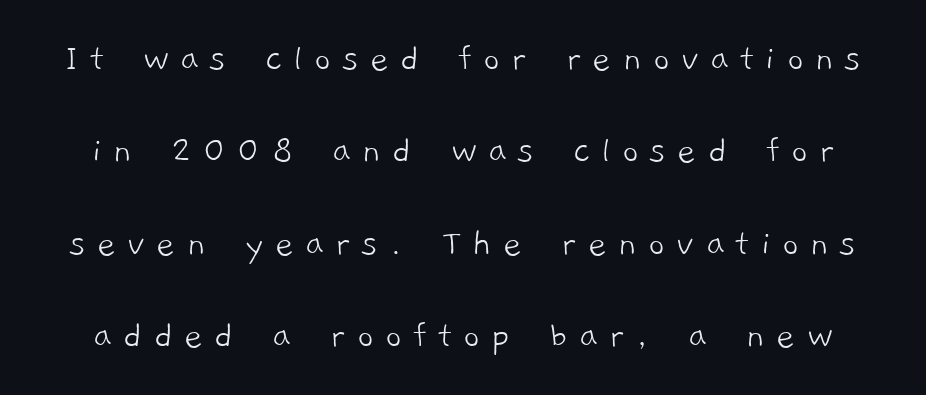
{"serif": "no", "bold": "no", "weight": "light", "width": "normal", "stroke_contrast": "low", "x_height": "medium", "monospaced": "no", "underline": "no", "line_spacing": "loose", "line_spacing_ratio": 2.31, "letter_spacing": "wide", "letter_spacing_em": 0.28, "glyph_px": 40}
